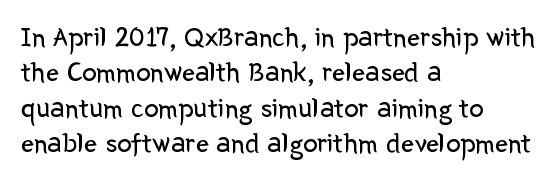
The image shows 29 px regular-weight sans-serif type, upright; set left-aligned, line spacing 1.22x, normal letter spacing, not underlined; low stroke contrast and a medium x-height.
